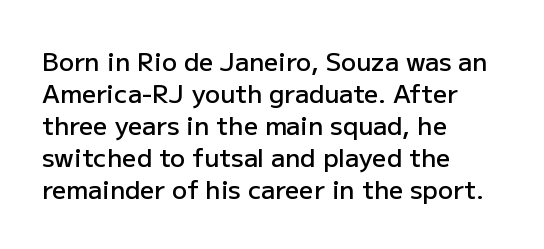
{"italic": "no", "bold": "semi", "underline": "no", "align": "left", "line_spacing": "normal", "line_spacing_ratio": 1.28, "letter_spacing": "normal", "letter_spacing_em": 0.0, "glyph_px": 25}
